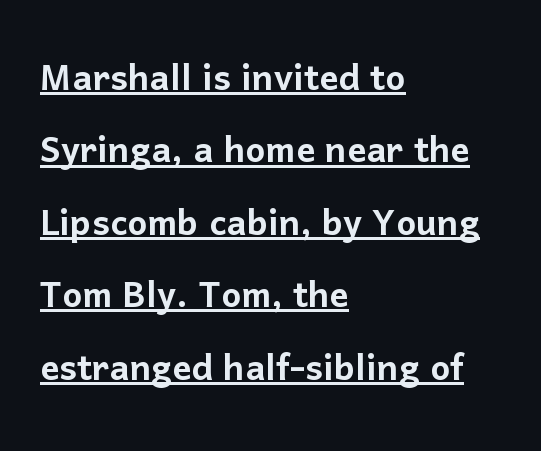
{"serif": "no", "italic": "no", "width": "normal", "stroke_contrast": "low", "x_height": "medium", "monospaced": "no", "underline": "yes", "align": "left", "line_spacing": "normal", "line_spacing_ratio": 1.54, "letter_spacing": "normal", "letter_spacing_em": 0.0, "glyph_px": 47}
